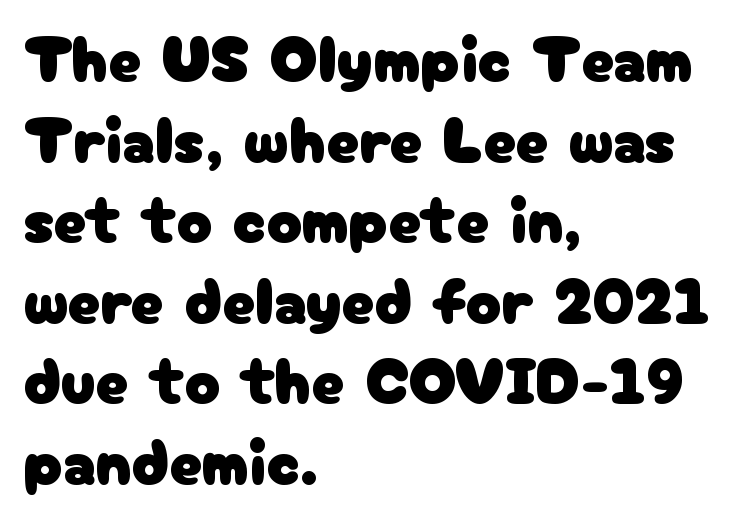
The image shows 66 px sans-serif type, upright; set left-aligned, line spacing 1.22x, normal letter spacing, not underlined; low stroke contrast and a medium x-height.
